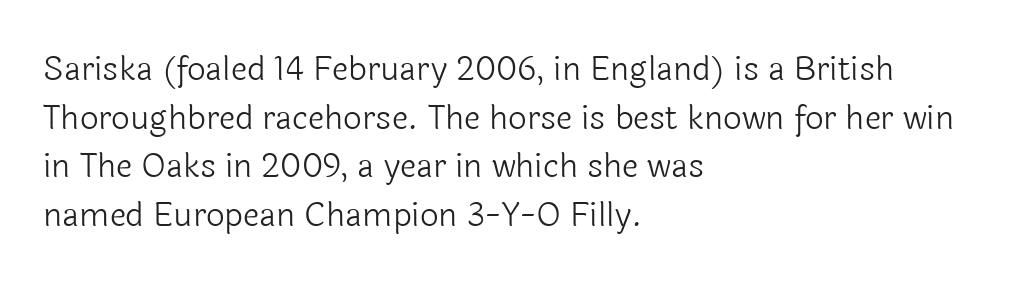
The image shows 33 px light sans-serif type, upright; set left-aligned, normal line spacing (1.47x), normal letter spacing, not underlined; a medium x-height.
